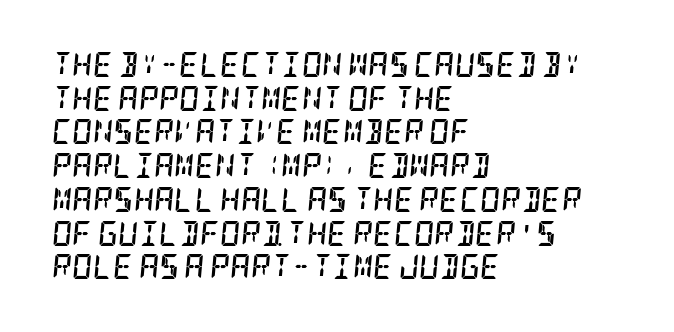
{"italic": "yes", "lean": "right", "slant_degrees": 5, "bold": "yes", "underline": "no", "align": "left", "line_spacing": "normal", "line_spacing_ratio": 1.35, "letter_spacing": "normal", "letter_spacing_em": 0.0, "glyph_px": 25}
